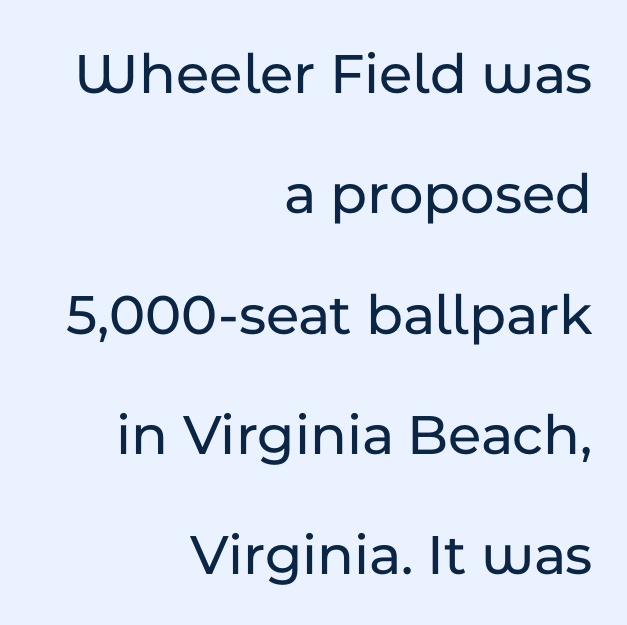
Q: Is the text italic (slanted)? A: No, it is upright.
Q: Is the typeface a serif or a sans-serif typeface? A: Sans-serif.
Q: Is the text underlined? A: No.
Q: How is the paragraph aligned? A: Right-aligned.
Q: Is the spacing between letters normal or unusually wide? A: Normal.
Q: Is the spacing between lines tight, normal or loose? A: Loose.
Q: Width (condensed, normal, or wide)? A: Normal.
Q: Stroke contrast? A: Low.
Q: x-height? A: Medium.
Q: Monospaced? A: No.
